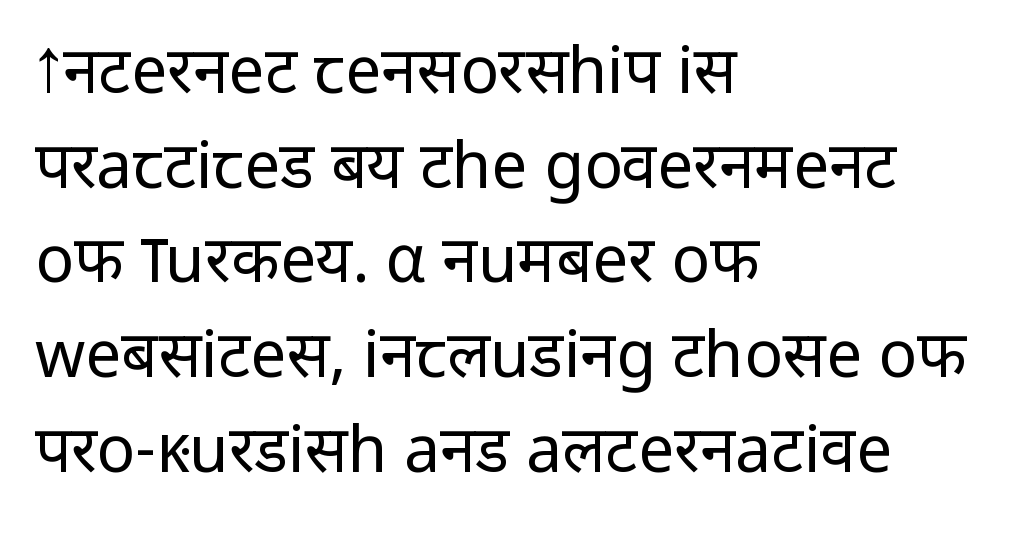
The characters are drawn with everyday or finer stroke widths. The axis of the letterforms is exactly vertical. The zone under the glyphs is completely vacant. A sans-serif font was chosen for this passage.
